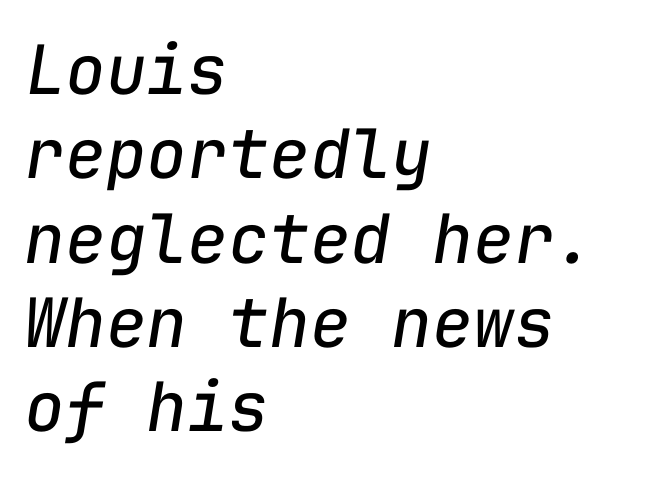
The image shows 68 px regular-weight type, italic (leaning right), monospaced; set left-aligned, line spacing 1.24x, normal letter spacing, not underlined; low stroke contrast and a medium x-height.
